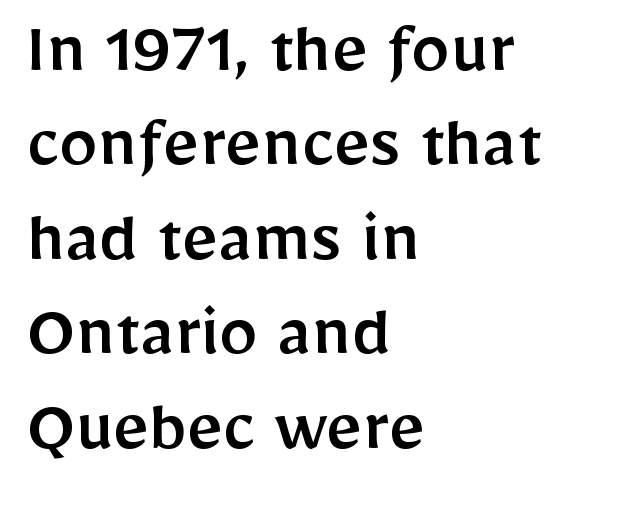
The face used here is a sans, in the tradition of grotesques and geometrics. Spacing verdict: proportional, widths tailored to each character. The lines in this sample share a left origin and differ only in where they stop. A clean baseline with only descenders dipping below it. How are the letters spaced? Ordinarily, with no added tracking.
